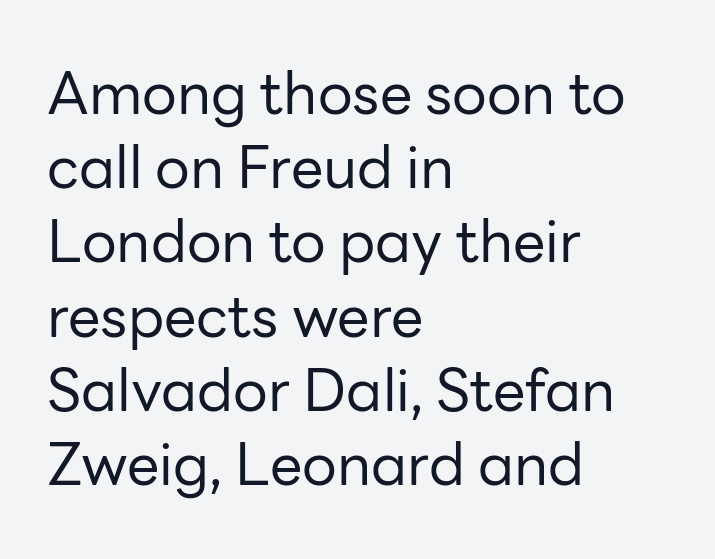
Compared with typical paragraphs, the rows here are spaced about the same. The line texture is even and compact thanks to regular tracking. Vertical strokes here are truly vertical. The passage shown is not underscored anywhere. Leftover space on each line is placed entirely after the last word. Each stroke keeps to a modest, everyday thickness or less.
